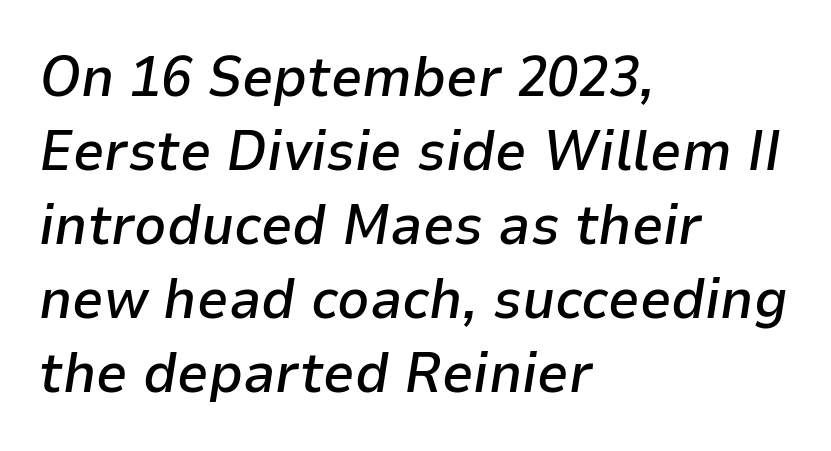
The image shows 56 px semibold type, italic (leaning right); set left-aligned, normal line spacing (1.32x), normal letter spacing, not underlined; low stroke contrast and a medium x-height.
